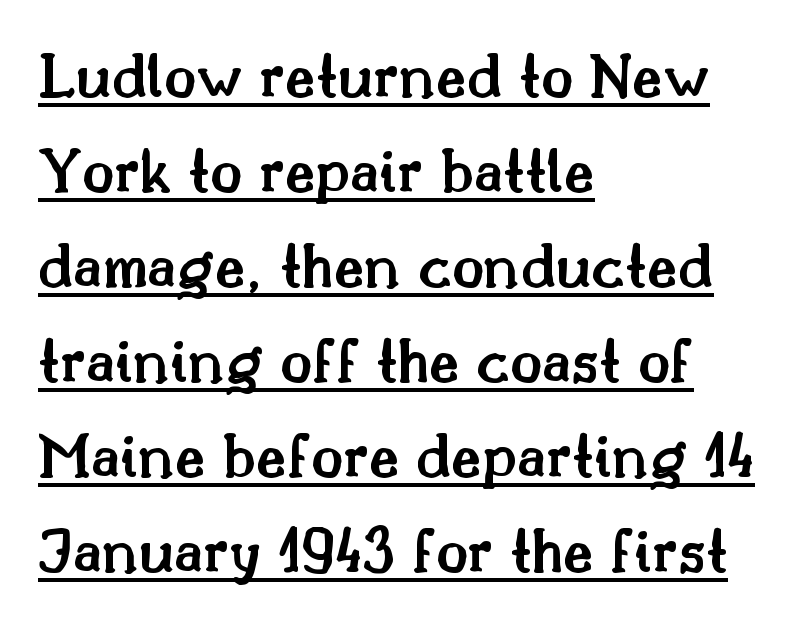
{"serif": "yes", "italic": "no", "bold": "semi", "weight": "semibold", "width": "normal", "stroke_contrast": "medium", "x_height": "small", "monospaced": "no", "underline": "yes", "align": "left", "line_spacing": "normal", "line_spacing_ratio": 1.44, "letter_spacing": "normal", "letter_spacing_em": 0.0, "glyph_px": 66}
